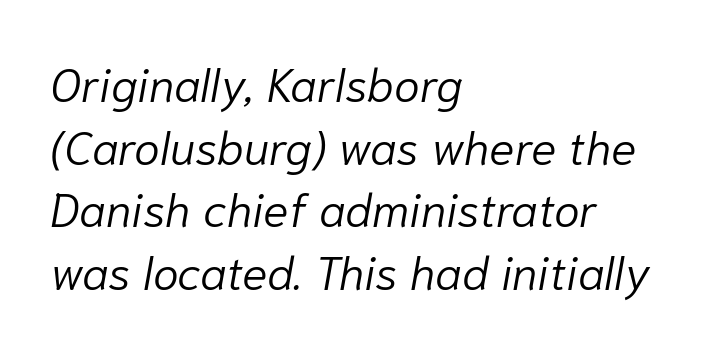
{"italic": "yes", "lean": "right", "slant_degrees": 10, "bold": "no", "weight": "light", "width": "normal", "stroke_contrast": "low", "x_height": "medium", "monospaced": "no", "underline": "no", "align": "left", "line_spacing": "normal", "line_spacing_ratio": 1.33, "letter_spacing": "normal", "letter_spacing_em": 0.0, "glyph_px": 47}
